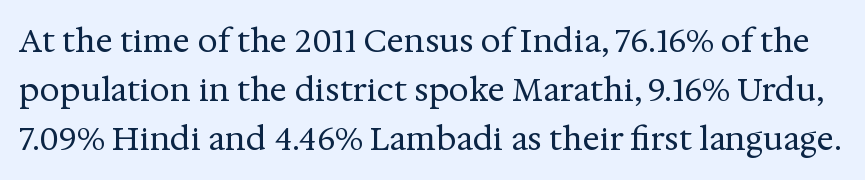
The image shows 32 px regular-weight serif type, upright; set normal line spacing (1.53x), normal letter spacing, not underlined; medium stroke contrast and a medium x-height.
